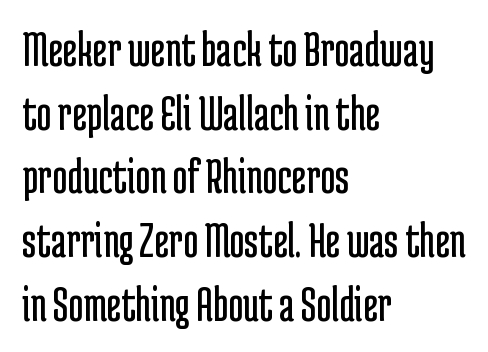
The image shows 51 px regular-weight, condensed sans-serif type, upright; set left-aligned, normal line spacing (1.25x), normal letter spacing, not underlined; low stroke contrast and a medium x-height.
